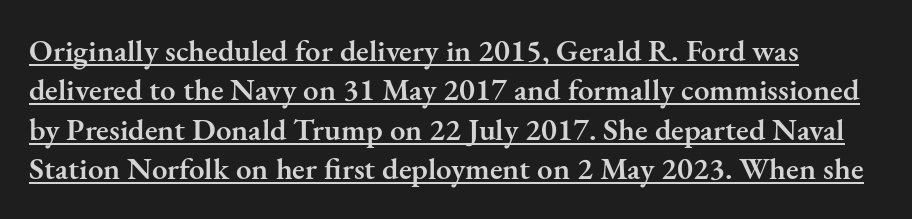
The space between consecutive lines is moderate. Varying glyph widths throughout — classic text-font behaviour. Each letter's strokes conclude with small projecting serifs. The lettering is marked with a stroke running underneath it. Is the letter spacing exaggerated? No — it looks like the ordinary default. Strokes here are thickened, but only to semibold level.
